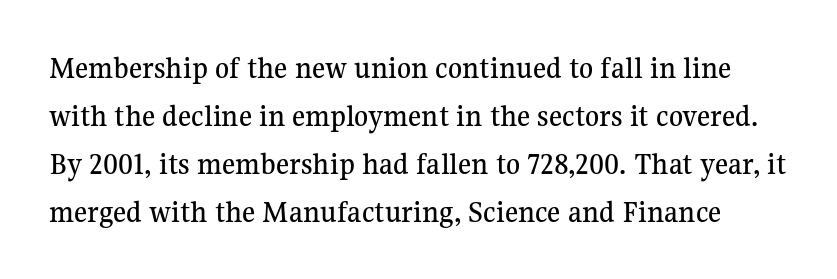
The image shows 32 px serif type, upright; set normal line spacing (1.5x), normal letter spacing, not underlined; medium stroke contrast and a medium x-height.
